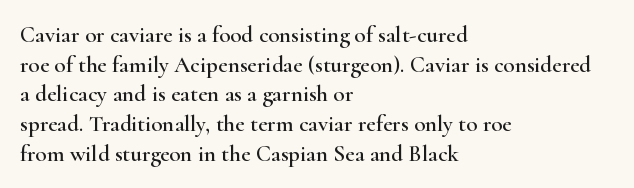
{"italic": "no", "underline": "no", "align": "left", "line_spacing": "normal", "line_spacing_ratio": 1.29, "letter_spacing": "normal", "letter_spacing_em": 0.0, "glyph_px": 23}
